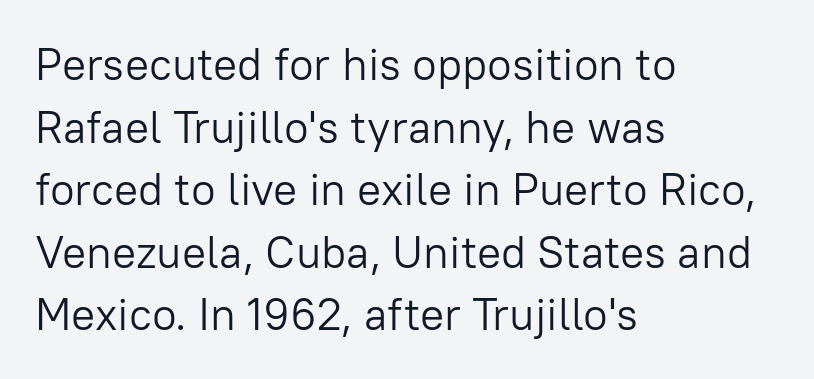
Is the type heavy? It reads as light-to-regular instead. A typesetter would call this zero additional tracking. All the whitespace from short lines collects on the right. These lines are rendered in a variable-pitch font. Vertically, the passage feels balanced, rows spaced as you'd expect.
